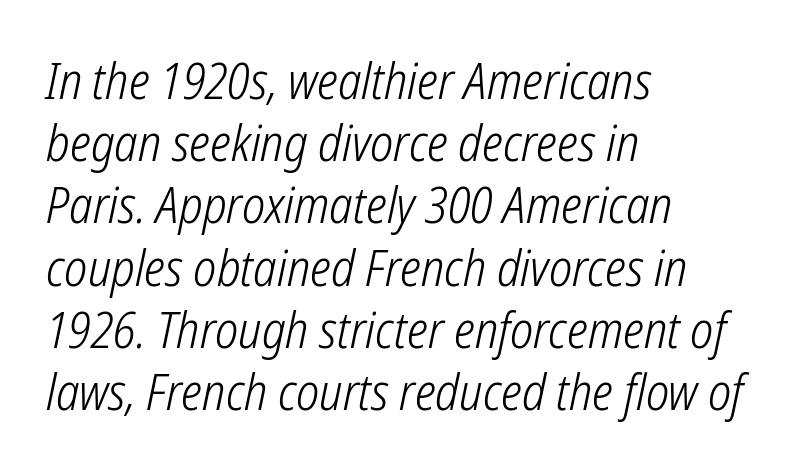
The image shows 49 px light, condensed sans-serif type; set left-aligned, normal line spacing (1.27x), normal letter spacing, not underlined; low stroke contrast and a medium x-height.
